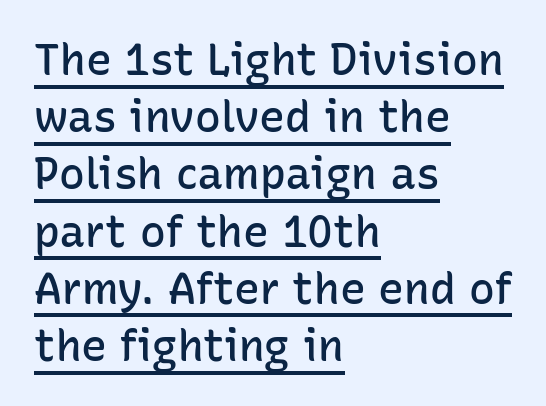
{"serif": "no", "italic": "no", "bold": "semi", "weight": "semibold", "width": "normal", "stroke_contrast": "low", "x_height": "medium", "monospaced": "no", "underline": "yes", "align": "left", "line_spacing": "normal", "line_spacing_ratio": 1.33, "letter_spacing": "normal", "letter_spacing_em": 0.0, "glyph_px": 43}
